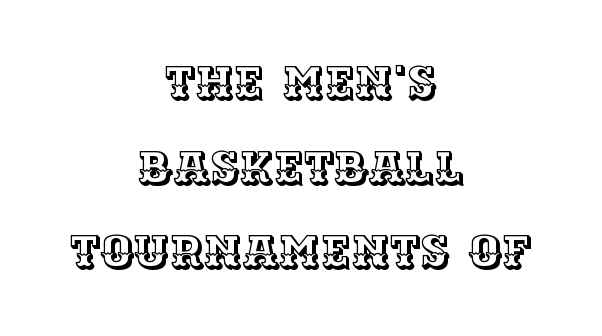
A typesetter would call this proportional, since set widths differ per character. There is no visible air inserted between adjacent glyphs. Rendered with straight, roman letterforms. Alignment: centered.
